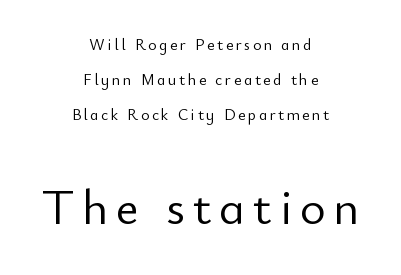
Each line is balanced around a shared central axis. A student would notice the bottom passage is typeset larger than what precedes it. Letters rest on an invisible, unmarked baseline. The typesetting does not lean heavy: it is not bold.
